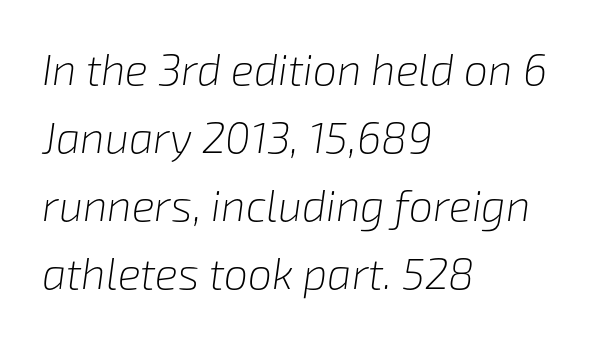
{"italic": "yes", "lean": "right", "slant_degrees": 8, "bold": "no", "weight": "light", "width": "normal", "stroke_contrast": "low", "x_height": "medium", "monospaced": "no", "underline": "no", "align": "left", "line_spacing": "normal", "line_spacing_ratio": 1.58, "letter_spacing": "normal", "letter_spacing_em": 0.0, "glyph_px": 43}
